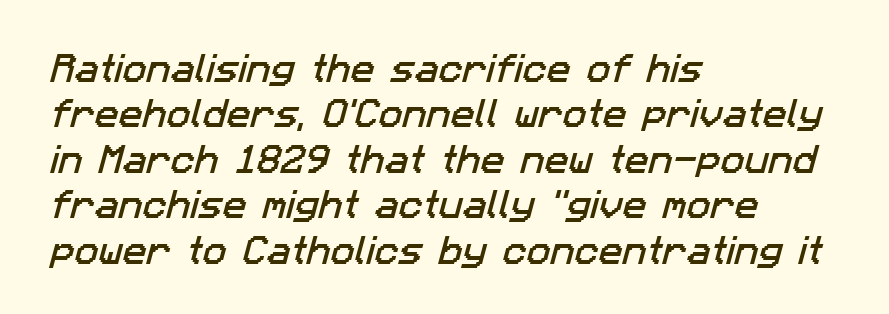
{"serif": "no", "width": "normal", "stroke_contrast": "low", "x_height": "medium", "monospaced": "no", "underline": "no", "align": "left", "line_spacing": "normal", "line_spacing_ratio": 1.42, "letter_spacing": "normal", "letter_spacing_em": 0.0, "glyph_px": 32}
